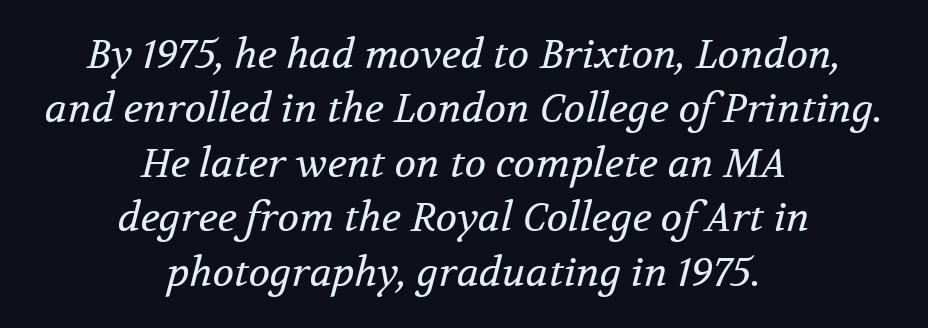
The image shows 40 px regular-weight serif type, italic (leaning right); set centered, normal line spacing (1.36x), normal letter spacing, not underlined; medium stroke contrast and a medium x-height.
